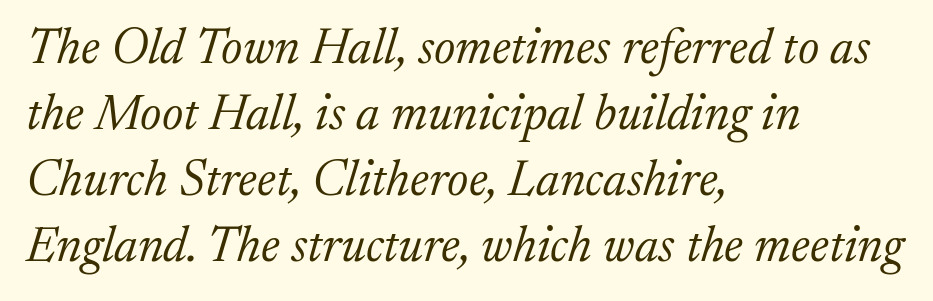
{"serif": "yes", "italic": "yes", "lean": "right", "slant_degrees": 17, "bold": "no", "weight": "light", "width": "normal", "stroke_contrast": "low", "x_height": "medium", "monospaced": "no", "underline": "no", "align": "left", "line_spacing": "normal", "line_spacing_ratio": 1.32, "letter_spacing": "normal", "letter_spacing_em": 0.0, "glyph_px": 50}
